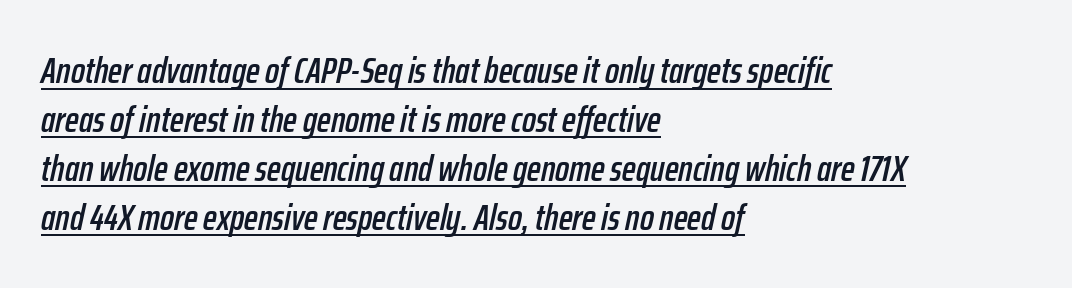
{"italic": "yes", "lean": "right", "slant_degrees": 12, "width": "condensed", "stroke_contrast": "low", "x_height": "medium", "monospaced": "no", "underline": "yes", "align": "left", "line_spacing": "normal", "line_spacing_ratio": 1.32, "letter_spacing": "normal", "letter_spacing_em": 0.0, "glyph_px": 37}
